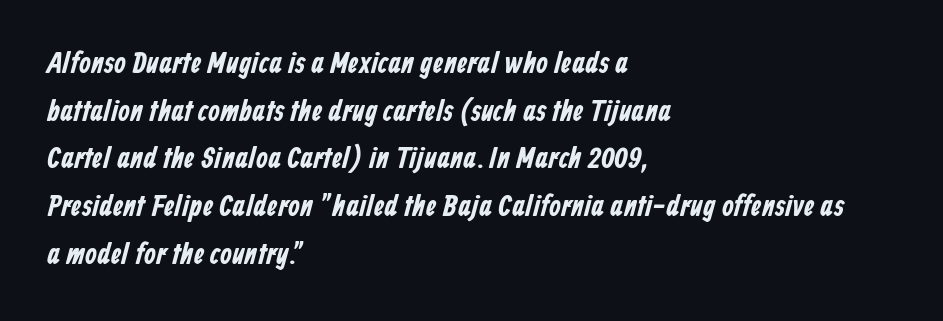
Q: Is the typeface a serif or a sans-serif typeface? A: Sans-serif.
Q: Is the text underlined? A: No.
Q: How is the paragraph aligned? A: Left-aligned.
Q: Is the spacing between letters normal or unusually wide? A: Normal.
Q: Is the spacing between lines tight, normal or loose? A: Normal.
Q: Width (condensed, normal, or wide)? A: Condensed.
Q: Stroke contrast? A: Low.
Q: x-height? A: Medium.
Q: Monospaced? A: No.
